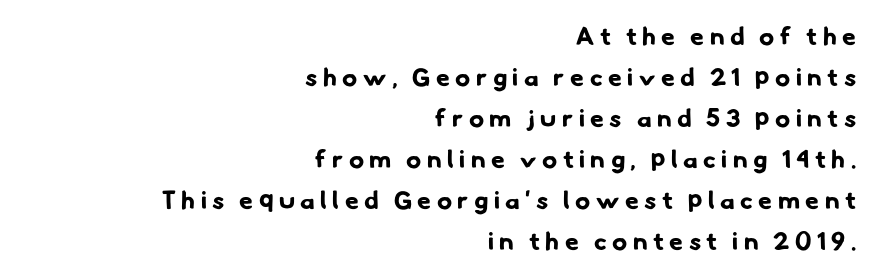
In terms of weight, the rendering is a true, heavy bold. One glance says typical: line gaps are just what's usual. The lines in this sample share a right terminus and differ only in where they begin. You could only call the tracking loose — the letters float apart. The foot of each line stays bare and open.
